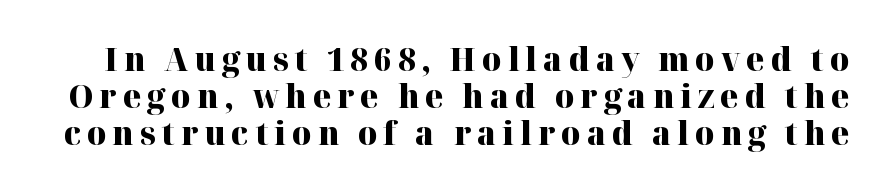
Q: Is the text bold? A: Yes.
Q: Is the text italic (slanted)? A: No, it is upright.
Q: Is the typeface a serif or a sans-serif typeface? A: Serif.
Q: Is the text underlined? A: No.
Q: Is the spacing between lines tight, normal or loose? A: Tight.
Q: Width (condensed, normal, or wide)? A: Normal.
Q: Stroke contrast? A: High.
Q: x-height? A: Medium.
Q: Monospaced? A: No.
